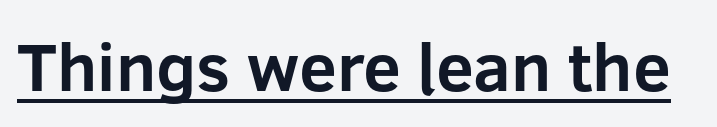
Q: Is the text bold? A: Yes.
Q: Is the text italic (slanted)? A: No, it is upright.
Q: Is the typeface a serif or a sans-serif typeface? A: Sans-serif.
Q: Is the text underlined? A: Yes.
Q: Is the spacing between letters normal or unusually wide? A: Normal.
Q: Width (condensed, normal, or wide)? A: Normal.
Q: Stroke contrast? A: Low.
Q: x-height? A: Medium.
Q: Monospaced? A: No.
